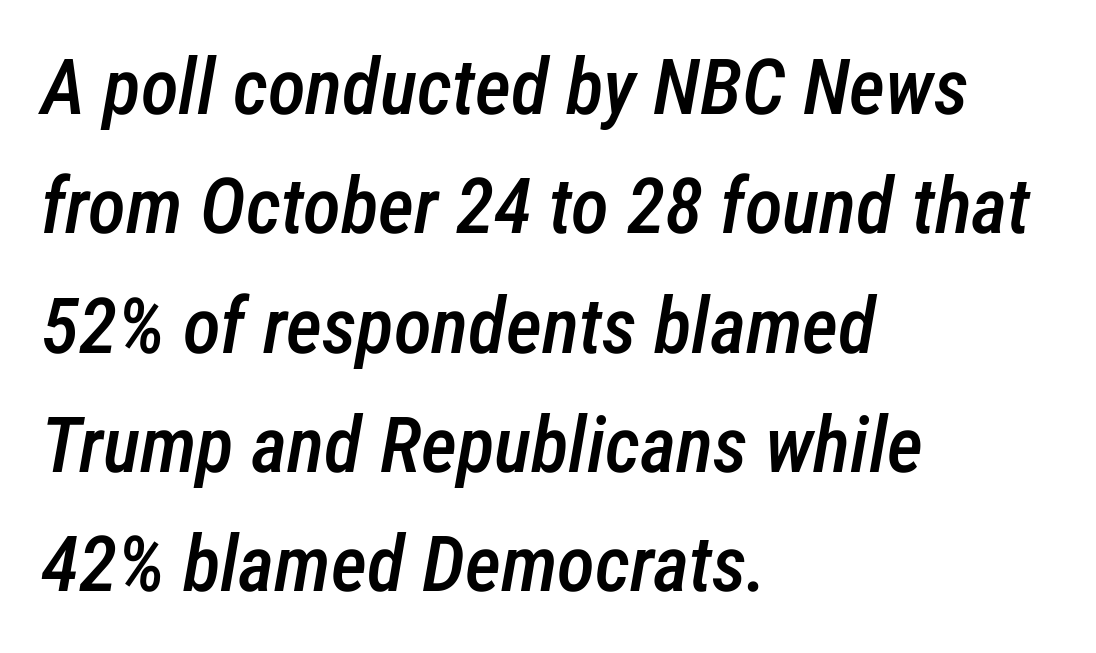
A normal amount of white space separates one row of letters from the next. Leftover space on each line is placed entirely after the last word. Quick note: italic. These lines carry some extra weight — a demibold, not a full bold. The string is rendered with underlining switched off.
